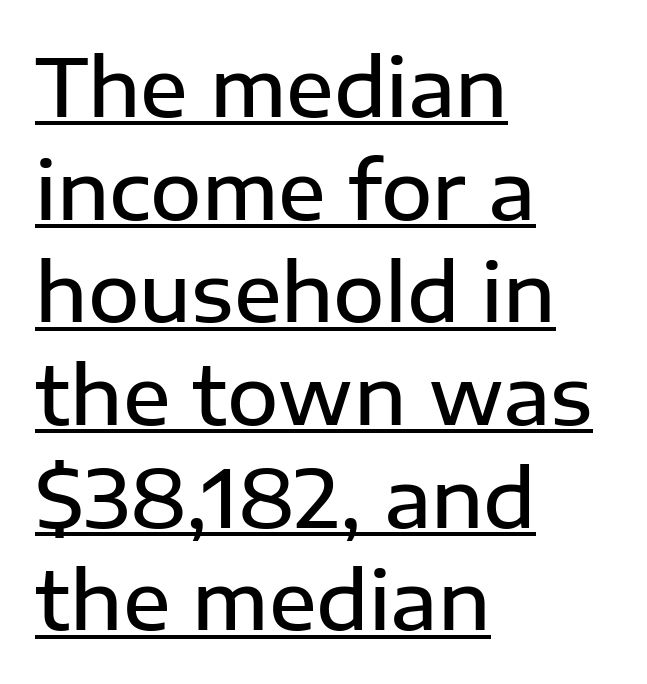
Q: Is the text bold? A: Semi-bold.
Q: Is the text italic (slanted)? A: No, it is upright.
Q: Is the typeface a serif or a sans-serif typeface? A: Sans-serif.
Q: Is the text underlined? A: Yes.
Q: How is the paragraph aligned? A: Left-aligned.
Q: Is the spacing between letters normal or unusually wide? A: Normal.
Q: Is the spacing between lines tight, normal or loose? A: Normal.
Q: Width (condensed, normal, or wide)? A: Normal.
Q: Stroke contrast? A: Low.
Q: x-height? A: Medium.
Q: Monospaced? A: No.
